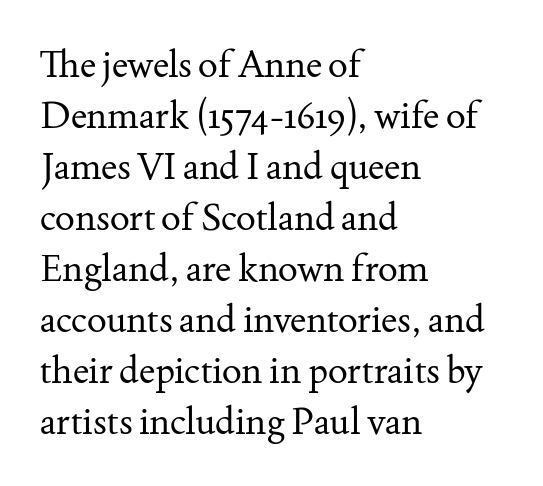
Stem width sits at or under what a default text font uses. Letter spacing: default. Successive baselines arrive at the customary interval. Examine the stroke ends and you'll spot serifs. The rag falls on the right side of this text block.
